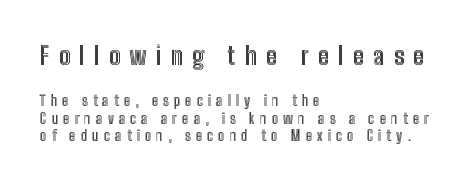
Q: Is the text italic (slanted)? A: No, it is upright.
Q: Is the text underlined? A: No.
Q: How is the paragraph aligned? A: Left-aligned.
Q: Is the spacing between letters normal or unusually wide? A: Unusually wide.
Q: Is the spacing between lines tight, normal or loose? A: Normal.
Q: Which block of text is set in a larger size, the first (top) or the second (bottom)? A: The first (top) one.
